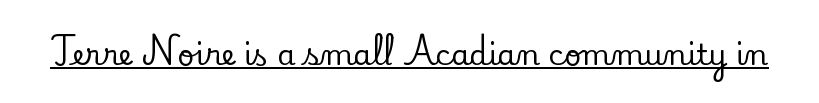
Q: Is the text italic (slanted)? A: No, it is upright.
Q: Is the typeface a serif or a sans-serif typeface? A: Serif.
Q: Is the text underlined? A: Yes.
Q: Is the spacing between letters normal or unusually wide? A: Normal.
Q: Width (condensed, normal, or wide)? A: Normal.
Q: Stroke contrast? A: Low.
Q: x-height? A: Small.
Q: Monospaced? A: No.
